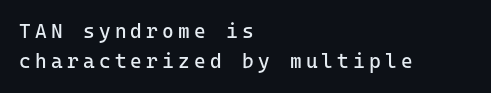
Q: Is the text bold? A: No.
Q: Is the text italic (slanted)? A: No, it is upright.
Q: Is the text underlined? A: No.
Q: How is the paragraph aligned? A: Left-aligned.
Q: Is the spacing between letters normal or unusually wide? A: Unusually wide.
Q: Is the spacing between lines tight, normal or loose? A: Normal.
